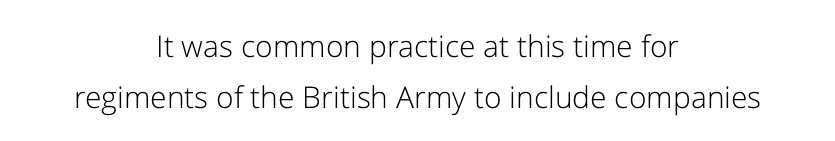
Q: Is the text bold? A: No.
Q: Is the text italic (slanted)? A: No, it is upright.
Q: Is the typeface a serif or a sans-serif typeface? A: Sans-serif.
Q: Is the text underlined? A: No.
Q: How is the paragraph aligned? A: Centered.
Q: Is the spacing between letters normal or unusually wide? A: Normal.
Q: Is the spacing between lines tight, normal or loose? A: Normal.
Q: Width (condensed, normal, or wide)? A: Normal.
Q: Stroke contrast? A: Low.
Q: x-height? A: Medium.
Q: Monospaced? A: No.
